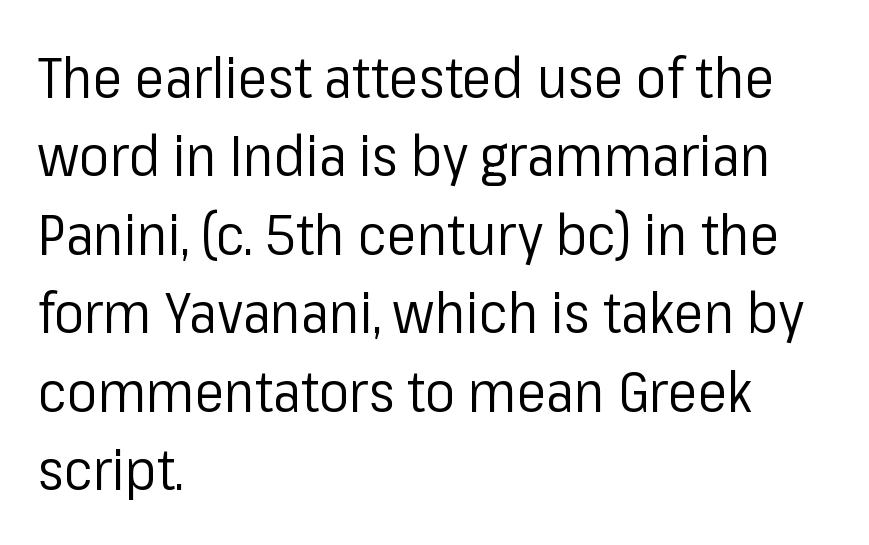
Q: Is the text bold? A: No.
Q: Is the text italic (slanted)? A: No, it is upright.
Q: Is the typeface a serif or a sans-serif typeface? A: Sans-serif.
Q: Is the text underlined? A: No.
Q: How is the paragraph aligned? A: Left-aligned.
Q: Is the spacing between letters normal or unusually wide? A: Normal.
Q: Is the spacing between lines tight, normal or loose? A: Normal.
Q: Width (condensed, normal, or wide)? A: Normal.
Q: Stroke contrast? A: Low.
Q: x-height? A: Medium.
Q: Monospaced? A: No.
